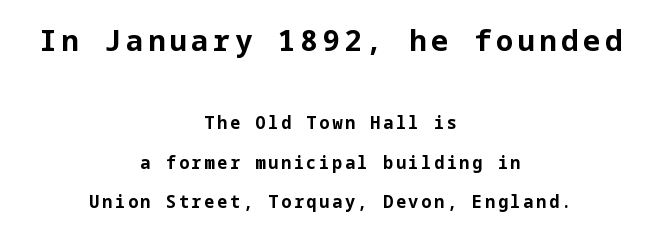
In terms of weight, the rendering is a true, heavy bold. Posture: upright roman. One-word summary of the alignment: center. Type size steps down from the first block to the second.
